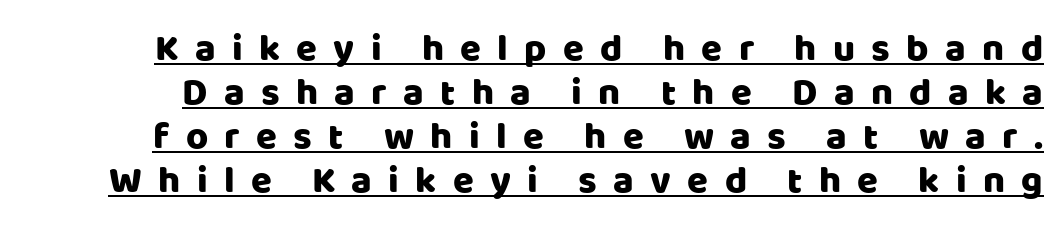
The image shows 38 px sans-serif type, upright; set line spacing 1.16x, unusually wide letter spacing (+0.43 em), underlined; low stroke contrast and a large x-height.
